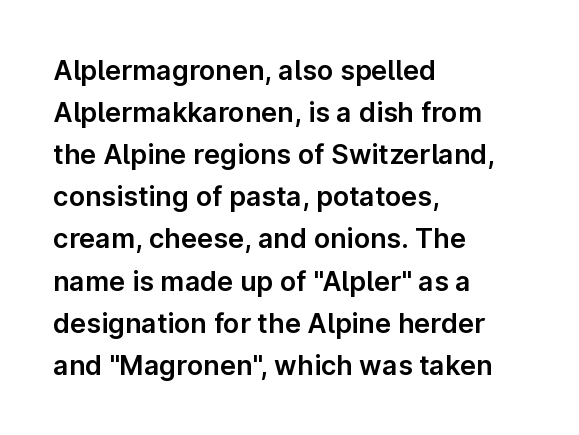
Q: Is the text italic (slanted)? A: No, it is upright.
Q: Is the text underlined? A: No.
Q: How is the paragraph aligned? A: Left-aligned.
Q: Is the spacing between letters normal or unusually wide? A: Normal.
Q: Is the spacing between lines tight, normal or loose? A: Normal.
